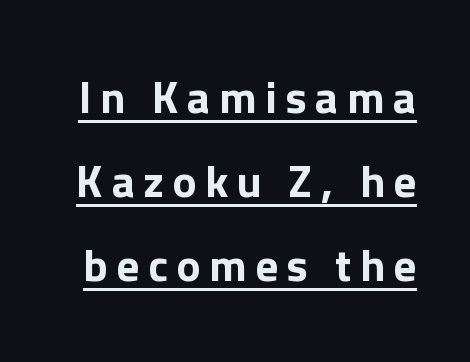
{"serif": "no", "italic": "no", "width": "normal", "stroke_contrast": "low", "x_height": "medium", "monospaced": "no", "underline": "yes", "line_spacing_ratio": 1.87, "glyph_px": 45}
